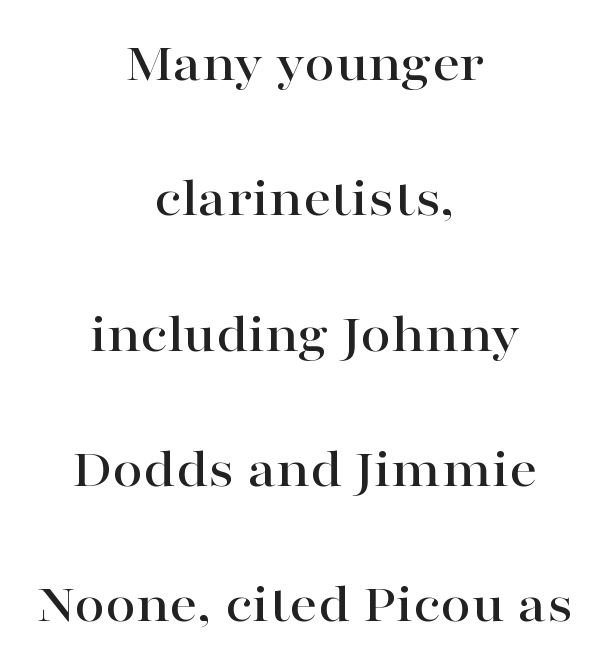
Q: Is the text italic (slanted)? A: No, it is upright.
Q: Is the typeface a serif or a sans-serif typeface? A: Serif.
Q: Is the text underlined? A: No.
Q: How is the paragraph aligned? A: Centered.
Q: Is the spacing between letters normal or unusually wide? A: Normal.
Q: Is the spacing between lines tight, normal or loose? A: Loose.
Q: Width (condensed, normal, or wide)? A: Wide.
Q: Stroke contrast? A: High.
Q: x-height? A: Medium.
Q: Monospaced? A: No.
